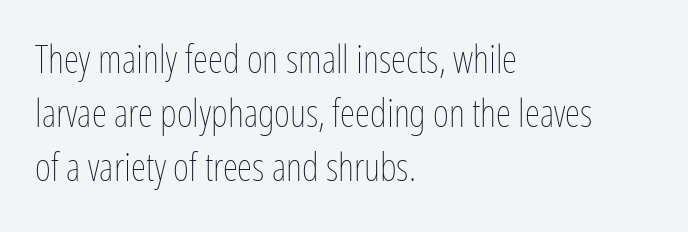
{"italic": "no", "bold": "no", "weight": "thin", "width": "condensed", "stroke_contrast": "low", "x_height": "medium", "monospaced": "no", "underline": "no", "align": "left", "line_spacing": "normal", "line_spacing_ratio": 1.38, "letter_spacing": "normal", "letter_spacing_em": 0.0, "glyph_px": 39}
